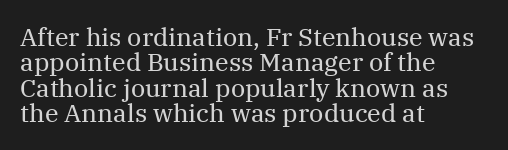
{"italic": "no", "bold": "no", "underline": "no", "align": "left", "line_spacing": "tight", "line_spacing_ratio": 1.02, "letter_spacing": "normal", "letter_spacing_em": 0.0, "glyph_px": 25}
